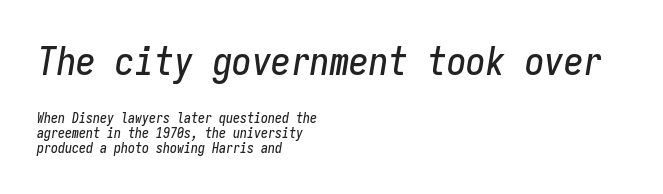
{"italic": "yes", "lean": "right", "slant_degrees": 9, "width": "condensed", "stroke_contrast": "low", "x_height": "medium", "monospaced": "yes", "underline": "no", "align": "left", "line_spacing": "tight", "line_spacing_ratio": 1.05, "letter_spacing": "normal", "letter_spacing_em": 0.0, "larger_block": "first", "size_ratio": 2.79, "glyph_px": 39}
